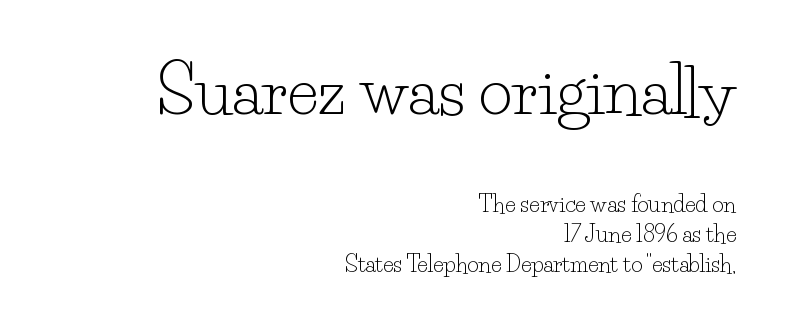
The image shows 65 px light serif type, upright; set right-aligned, normal line spacing (1.36x), normal letter spacing, not underlined; the first (top) block is 2.95x larger; low stroke contrast and a small x-height.
